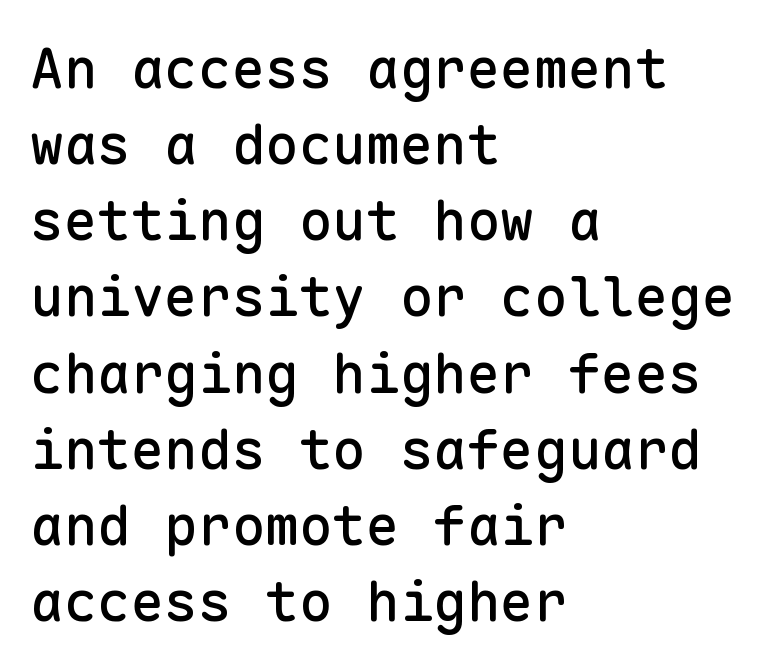
{"serif": "no", "italic": "no", "width": "normal", "stroke_contrast": "low", "x_height": "medium", "monospaced": "yes", "underline": "no", "align": "left", "line_spacing": "normal", "line_spacing_ratio": 1.36, "letter_spacing": "normal", "letter_spacing_em": 0.0, "glyph_px": 56}
